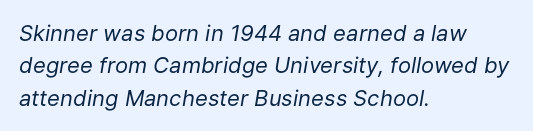
{"italic": "yes", "lean": "right", "slant_degrees": 9, "bold": "no", "underline": "no", "align": "left", "line_spacing": "normal", "line_spacing_ratio": 1.47, "letter_spacing": "normal", "letter_spacing_em": 0.0, "glyph_px": 22}
